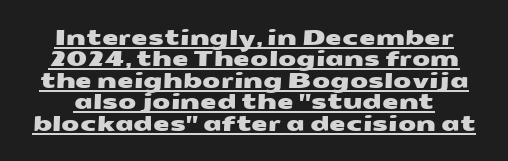
A rule runs beneath these lines of type. Nobody touched the tracking dial on this one. This sample trades vertical openness for compactness between lines.
